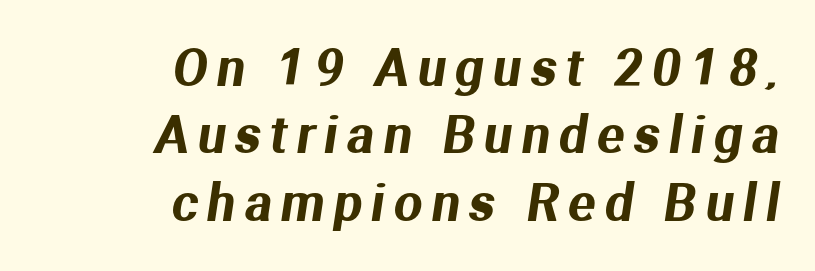
{"serif": "no", "width": "normal", "stroke_contrast": "medium", "x_height": "medium", "monospaced": "no", "underline": "no", "align": "right", "line_spacing": "normal", "line_spacing_ratio": 1.35, "glyph_px": 50}
